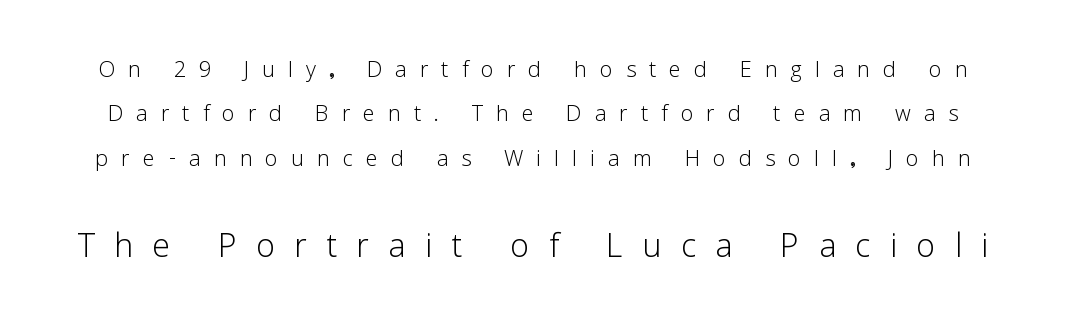
{"serif": "no", "italic": "no", "bold": "no", "weight": "light", "width": "normal", "stroke_contrast": "low", "x_height": "medium", "monospaced": "no", "underline": "no", "line_spacing": "normal", "line_spacing_ratio": 1.53, "letter_spacing": "wide", "letter_spacing_em": 0.45, "larger_block": "second", "size_ratio": 1.48, "glyph_px": 43}
